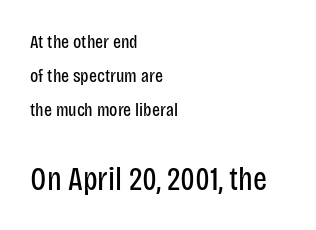
Q: Is the text bold? A: No.
Q: Is the text italic (slanted)? A: No, it is upright.
Q: Is the typeface a serif or a sans-serif typeface? A: Sans-serif.
Q: Is the text underlined? A: No.
Q: How is the paragraph aligned? A: Left-aligned.
Q: Is the spacing between letters normal or unusually wide? A: Normal.
Q: Which block of text is set in a larger size, the first (top) or the second (bottom)? A: The second (bottom) one.
Q: Width (condensed, normal, or wide)? A: Condensed.
Q: Stroke contrast? A: Low.
Q: x-height? A: Large.
Q: Monospaced? A: No.
